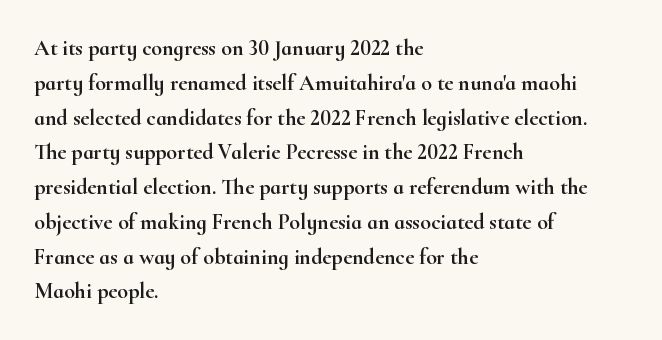
Q: Is the text italic (slanted)? A: No, it is upright.
Q: Is the text underlined? A: No.
Q: How is the paragraph aligned? A: Left-aligned.
Q: Is the spacing between letters normal or unusually wide? A: Normal.
Q: Is the spacing between lines tight, normal or loose? A: Normal.
